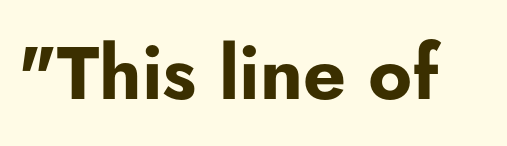
Q: Is the text bold? A: Yes.
Q: Is the text italic (slanted)? A: No, it is upright.
Q: Is the typeface a serif or a sans-serif typeface? A: Sans-serif.
Q: Is the text underlined? A: No.
Q: Is the spacing between letters normal or unusually wide? A: Normal.
Q: Width (condensed, normal, or wide)? A: Normal.
Q: Stroke contrast? A: Low.
Q: x-height? A: Small.
Q: Monospaced? A: No.
